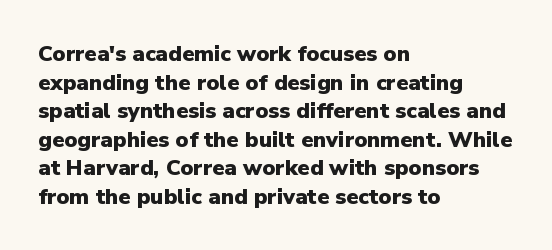
Q: Is the text bold? A: Yes.
Q: Is the text italic (slanted)? A: No, it is upright.
Q: Is the text underlined? A: No.
Q: How is the paragraph aligned? A: Left-aligned.
Q: Is the spacing between letters normal or unusually wide? A: Normal.
Q: Is the spacing between lines tight, normal or loose? A: Normal.
